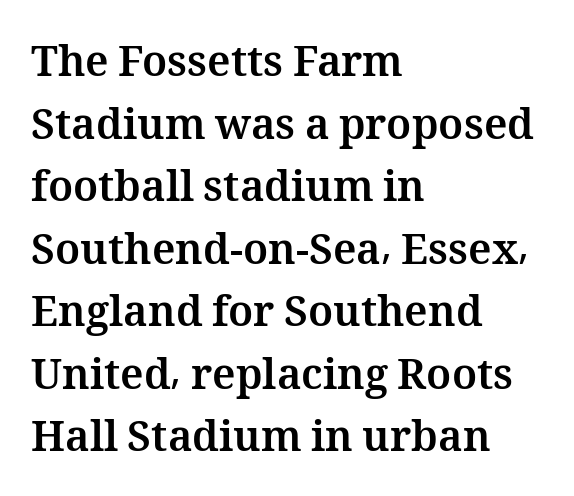
{"italic": "no", "bold": "yes", "weight": "bold", "width": "normal", "stroke_contrast": "medium", "x_height": "medium", "monospaced": "no", "underline": "no", "align": "left", "line_spacing": "normal", "line_spacing_ratio": 1.49, "letter_spacing": "normal", "letter_spacing_em": 0.0, "glyph_px": 42}
